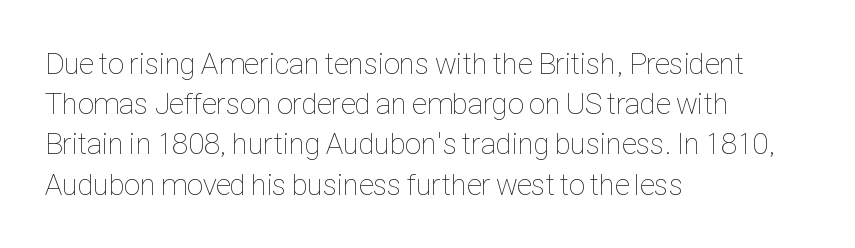
Q: Is the text bold? A: No.
Q: Is the text italic (slanted)? A: No, it is upright.
Q: Is the text underlined? A: No.
Q: How is the paragraph aligned? A: Left-aligned.
Q: Is the spacing between letters normal or unusually wide? A: Normal.
Q: Is the spacing between lines tight, normal or loose? A: Normal.
Q: Width (condensed, normal, or wide)? A: Condensed.
Q: Stroke contrast? A: Low.
Q: x-height? A: Medium.
Q: Monospaced? A: No.
